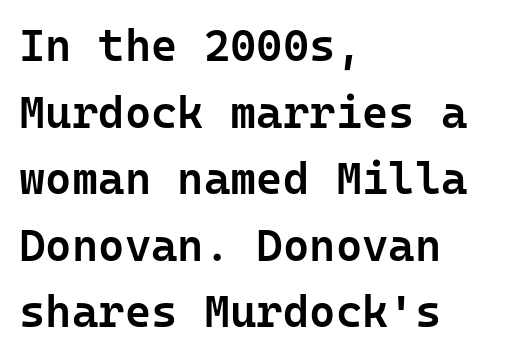
Each word holds together tightly as a unit, with standard inter-letter gaps. You can tell from the bare stems that sans-serif type was used. Glance below the letters and you will spot only blank space. One glance says typical: line gaps are just what's usual. These lines stack with their left ends in a neat column.
